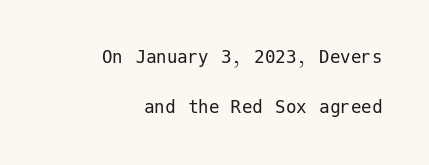
Q: Is the text bold? A: No.
Q: Is the text italic (slanted)? A: No, it is upright.
Q: Is the text underlined? A: No.
Q: How is the paragraph aligned? A: Right-aligned.
Q: Is the spacing between letters normal or unusually wide? A: Normal.
Q: Is the spacing between lines tight, normal or loose? A: Loose.
